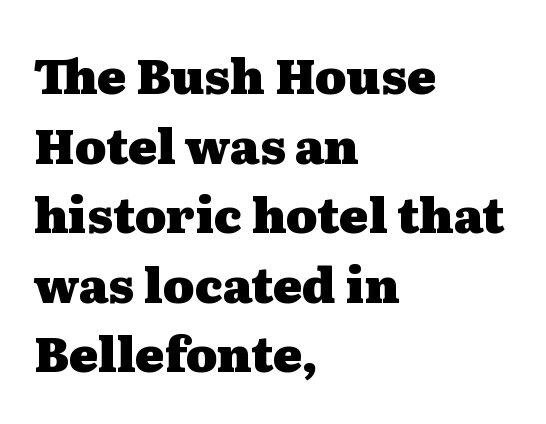
{"serif": "yes", "italic": "no", "bold": "yes", "weight": "heavy", "width": "wide", "stroke_contrast": "medium", "x_height": "medium", "monospaced": "no", "underline": "no", "align": "left", "line_spacing": "normal", "line_spacing_ratio": 1.45, "letter_spacing": "normal", "letter_spacing_em": 0.0, "glyph_px": 48}
